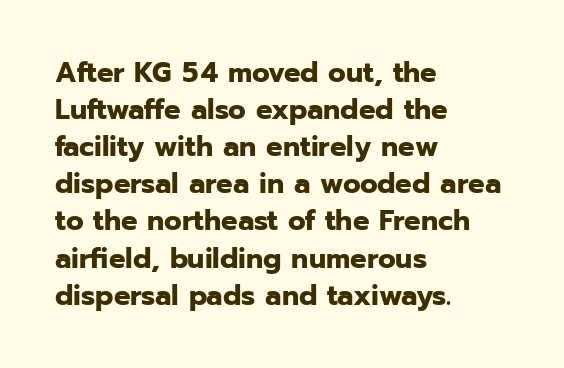
Words appear dense and cohesive because spacing is normal. The rendering anchors every line to the left-hand side. Typographically, this falls in the sans-serif category. Lines of text with bare space underneath. When letters stand straight like this, we call the style roman or upright. Students, observe: this is what conventionally led text looks like.
